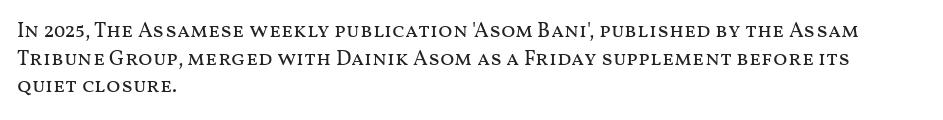
The image shows 21 px text type, upright; set left-aligned, normal line spacing (1.32x), normal letter spacing, not underlined.
